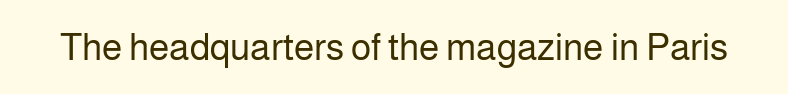
{"serif": "no", "italic": "no", "bold": "no", "weight": "regular", "width": "normal", "stroke_contrast": "low", "x_height": "medium", "monospaced": "no", "underline": "no", "letter_spacing": "normal", "letter_spacing_em": 0.0, "glyph_px": 37}
